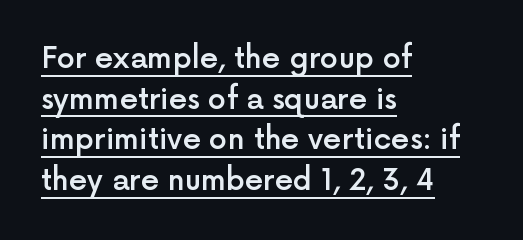
{"serif": "no", "italic": "no", "bold": "semi", "weight": "semibold", "width": "normal", "x_height": "medium", "monospaced": "no", "underline": "yes", "align": "left", "line_spacing": "normal", "line_spacing_ratio": 1.4, "letter_spacing": "normal", "letter_spacing_em": 0.0, "glyph_px": 29}
